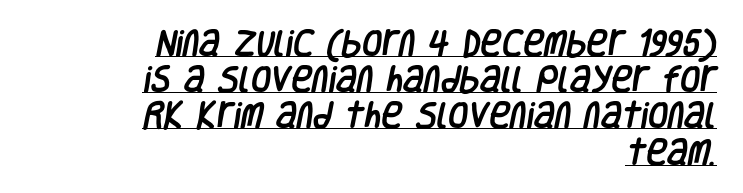
{"serif": "no", "width": "condensed", "stroke_contrast": "low", "x_height": "large", "monospaced": "no", "underline": "yes", "align": "right", "line_spacing": "normal", "line_spacing_ratio": 1.25, "letter_spacing": "normal", "letter_spacing_em": 0.0, "glyph_px": 29}
